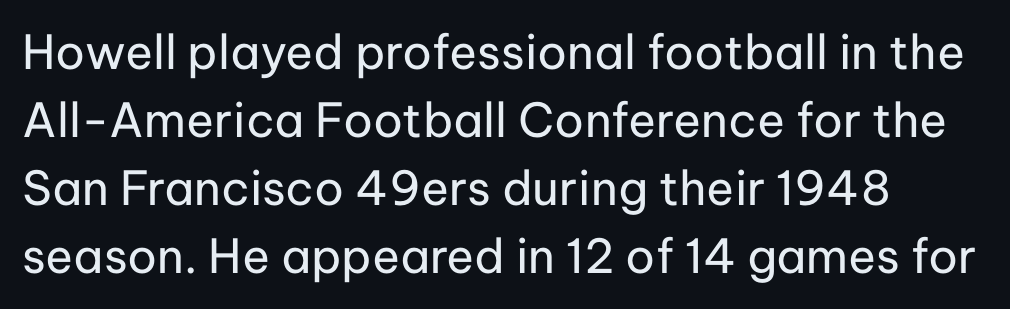
Each letter's strokes conclude bluntly, with no projecting serifs. The space directly below the letters is spotless. This block has exactly the height ordinary leading produces. This rendering leaves character spacing at its baseline value. The paragraph has a hard left edge and a soft right edge.
